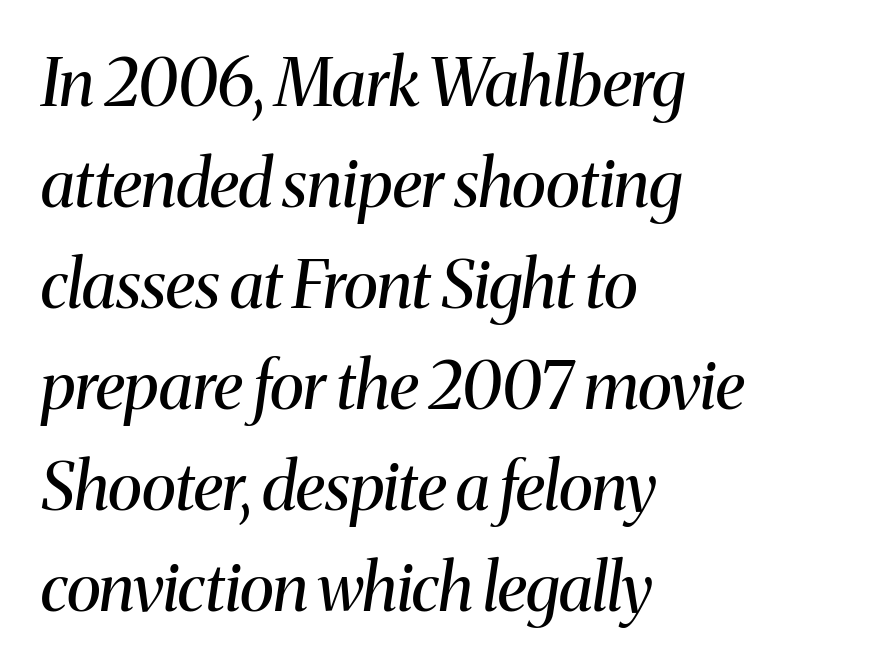
Looks like regular typesetting: each glyph gets only the width it needs. Short note: letters normally spaced. The line-height multiplier appears to be the usual default. This is oblique type, the kind used for emphasis or titles. Words float on clear page, feet unadorned.
